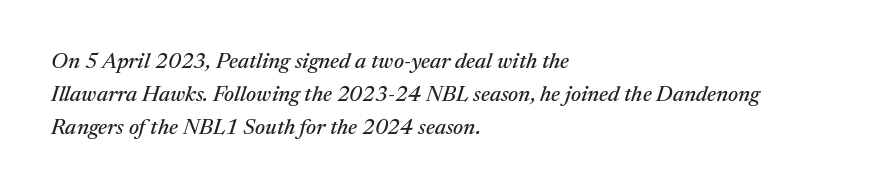
The image shows 22 px text type, italic (leaning right); set left-aligned, normal line spacing (1.49x), normal letter spacing, not underlined.
